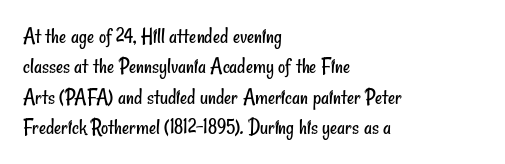
{"bold": "no", "underline": "no", "align": "left", "line_spacing": "normal", "line_spacing_ratio": 1.38, "letter_spacing": "normal", "letter_spacing_em": 0.0, "glyph_px": 22}
